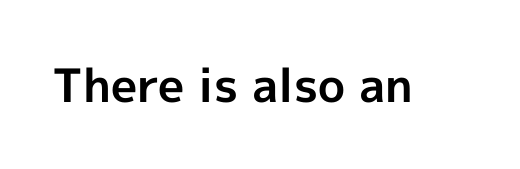
The horizontal fit of the characters is conventional and even. Here the designer chose a conventional face with non-uniform glyph widths. The font's upright variant was chosen for this text. Nobody drew a line under any word here. Thick stems and heavy bowls — unmistakably bold.
